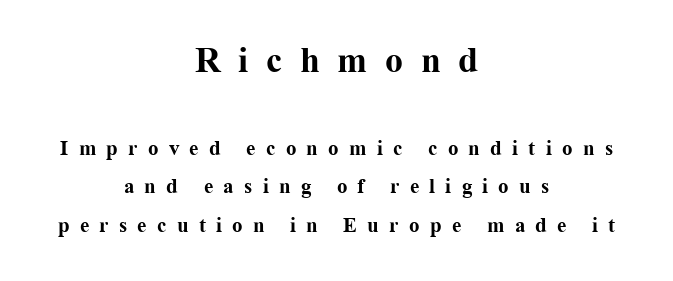
Q: Is the text bold? A: Yes.
Q: Is the text italic (slanted)? A: No, it is upright.
Q: Is the typeface a serif or a sans-serif typeface? A: Serif.
Q: Is the text underlined? A: No.
Q: How is the paragraph aligned? A: Centered.
Q: Is the spacing between letters normal or unusually wide? A: Unusually wide.
Q: Which block of text is set in a larger size, the first (top) or the second (bottom)? A: The first (top) one.
Q: Width (condensed, normal, or wide)? A: Normal.
Q: Stroke contrast? A: Medium.
Q: x-height? A: Medium.
Q: Monospaced? A: No.
